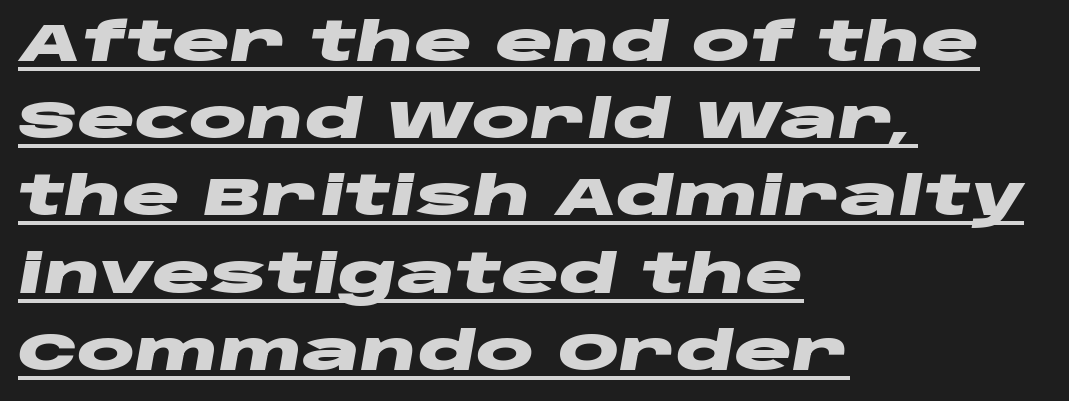
The image shows 54 px heavy, wide type, italic (leaning right); set left-aligned, normal line spacing (1.43x), normal letter spacing, underlined; low stroke contrast and a large x-height.
